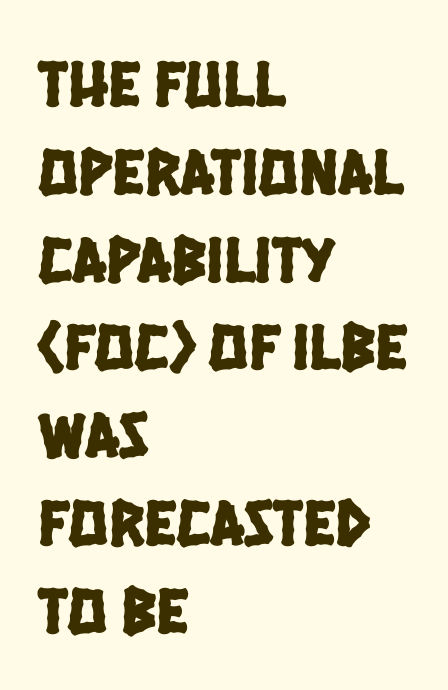
Descender tails drop into unmarked territory. The setting favours the left margin, as ordinary paragraphs usually do. Each letter's strokes conclude bluntly, with no projecting serifs. Is this a fixed-width face? No — the glyphs have proportional, varying widths.
